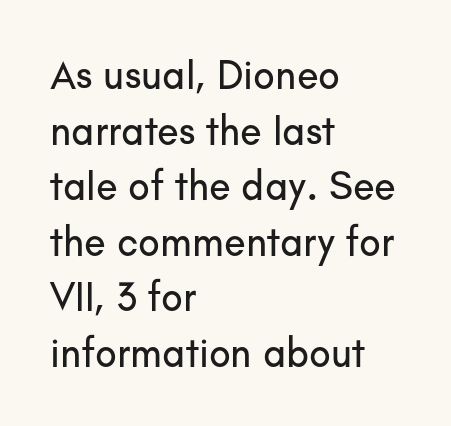
Q: Is the text italic (slanted)? A: No, it is upright.
Q: Is the typeface a serif or a sans-serif typeface? A: Sans-serif.
Q: Is the text underlined? A: No.
Q: How is the paragraph aligned? A: Left-aligned.
Q: Is the spacing between letters normal or unusually wide? A: Normal.
Q: Is the spacing between lines tight, normal or loose? A: Normal.
Q: Width (condensed, normal, or wide)? A: Normal.
Q: Stroke contrast? A: Low.
Q: x-height? A: Small.
Q: Monospaced? A: No.
